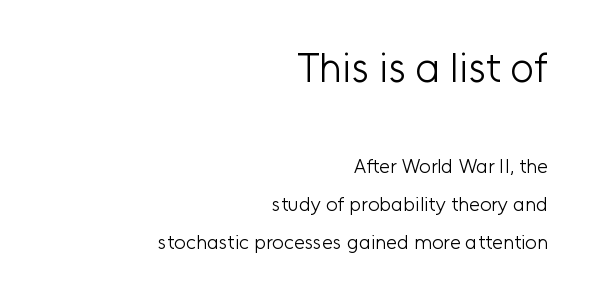
{"serif": "no", "italic": "no", "bold": "no", "weight": "light", "width": "normal", "stroke_contrast": "low", "x_height": "medium", "monospaced": "no", "underline": "no", "align": "right", "line_spacing": "loose", "line_spacing_ratio": 1.9, "letter_spacing": "normal", "letter_spacing_em": 0.0, "larger_block": "first", "size_ratio": 2.05, "glyph_px": 41}
